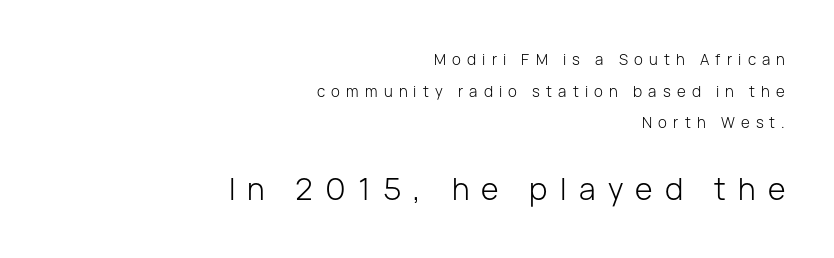
The letters in the lower block stand taller than those in the block above. Grotesque or geometric, the face here clearly has no serifs. Compared with a typical body face, this is equally light or lighter still. Character widths vary here, with narrow letters taking less room than wide ones. The lettering stays uniformly vertical, giving the passage a roman look.
